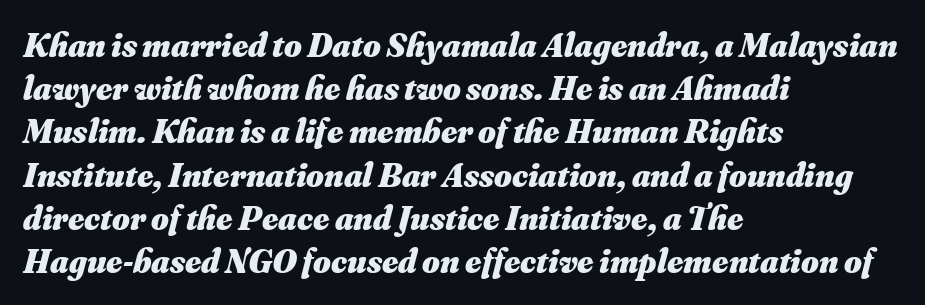
Q: Is the text bold? A: Yes.
Q: Is the text italic (slanted)? A: Yes, it leans right by about 16 degrees.
Q: Is the text underlined? A: No.
Q: How is the paragraph aligned? A: Left-aligned.
Q: Is the spacing between letters normal or unusually wide? A: Normal.
Q: Is the spacing between lines tight, normal or loose? A: Normal.
Q: Width (condensed, normal, or wide)? A: Normal.
Q: Stroke contrast? A: Medium.
Q: x-height? A: Small.
Q: Monospaced? A: No.
